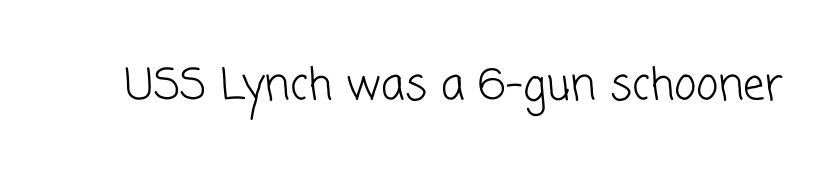
Q: Is the text bold? A: No.
Q: Is the typeface a serif or a sans-serif typeface? A: Sans-serif.
Q: Is the text underlined? A: No.
Q: Is the spacing between letters normal or unusually wide? A: Normal.
Q: Width (condensed, normal, or wide)? A: Normal.
Q: Stroke contrast? A: Low.
Q: x-height? A: Medium.
Q: Monospaced? A: No.
